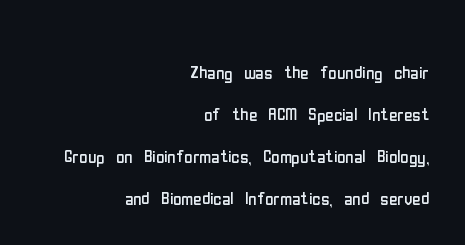
{"italic": "no", "bold": "no", "underline": "no", "align": "right", "line_spacing_ratio": 1.82, "letter_spacing": "normal", "letter_spacing_em": 0.0, "glyph_px": 23}
